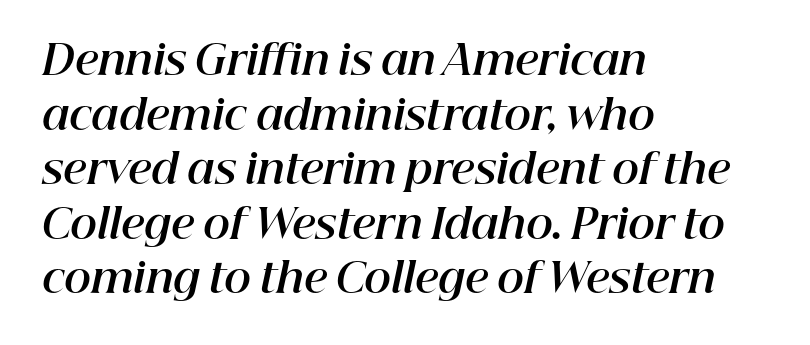
{"italic": "yes", "lean": "right", "slant_degrees": 12, "bold": "yes", "weight": "bold", "width": "normal", "stroke_contrast": "high", "x_height": "medium", "monospaced": "no", "underline": "no", "align": "left", "line_spacing": "normal", "line_spacing_ratio": 1.33, "letter_spacing": "normal", "letter_spacing_em": 0.0, "glyph_px": 41}
